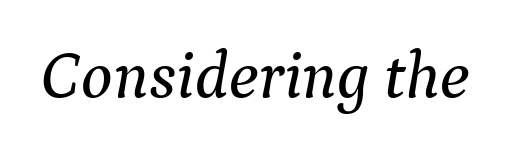
Rendered with sloped, italic letterforms. Spacing between characters is what you'd get straight out of the box. Bare-footed words on every line. Yep, those are serifs on the letters. Note the varied advance widths — an 'i' is clearly narrower than an 'm'.
